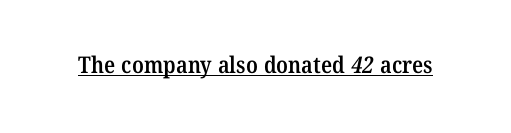
The image shows 23 px text type; set normal letter spacing, underlined.
